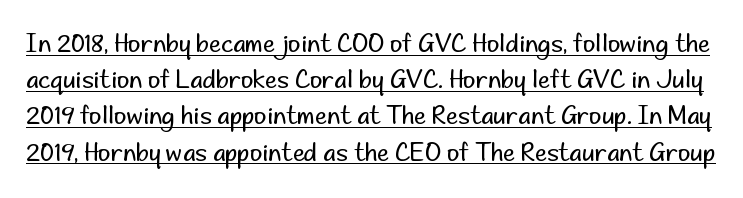
Q: Is the text bold? A: No.
Q: Is the text italic (slanted)? A: No, it is upright.
Q: Is the text underlined? A: Yes.
Q: Is the spacing between letters normal or unusually wide? A: Normal.
Q: Is the spacing between lines tight, normal or loose? A: Normal.
